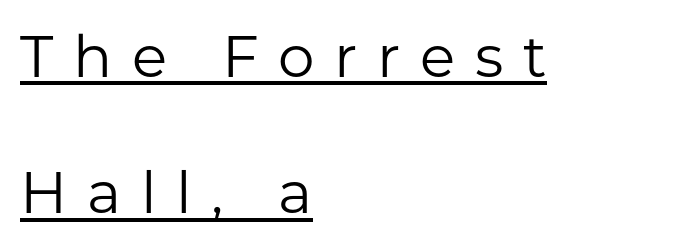
The image shows 58 px regular-weight sans-serif type, upright; set left-aligned, loose line spacing (2.35x), unusually wide letter spacing (+0.34 em), underlined; low stroke contrast and a medium x-height.
